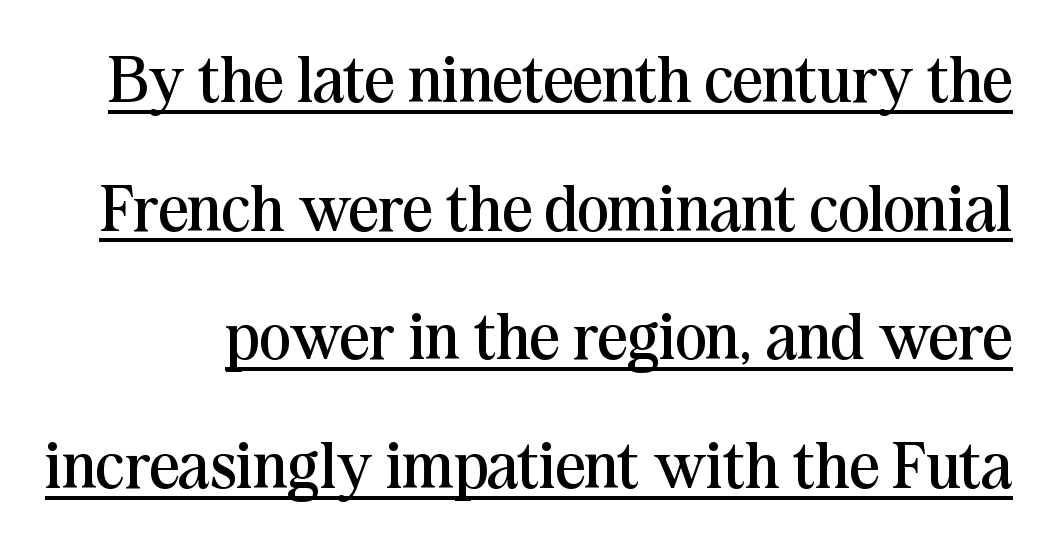
The image shows 66 px regular-weight serif type, upright; set loose line spacing (1.95x), normal letter spacing, underlined; medium stroke contrast and a medium x-height.
